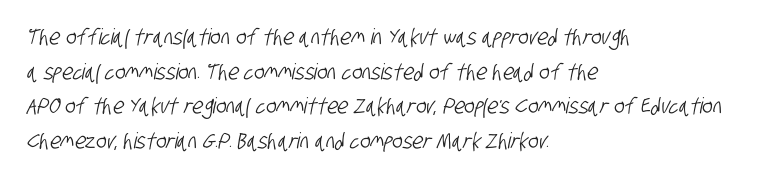
Q: Is the text underlined? A: No.
Q: How is the paragraph aligned? A: Left-aligned.
Q: Is the spacing between letters normal or unusually wide? A: Normal.
Q: Is the spacing between lines tight, normal or loose? A: Normal.
